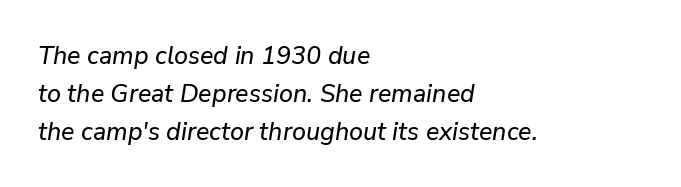
Q: Is the text italic (slanted)? A: Yes, it leans right by about 9 degrees.
Q: Is the text underlined? A: No.
Q: How is the paragraph aligned? A: Left-aligned.
Q: Is the spacing between letters normal or unusually wide? A: Normal.
Q: Is the spacing between lines tight, normal or loose? A: Normal.
